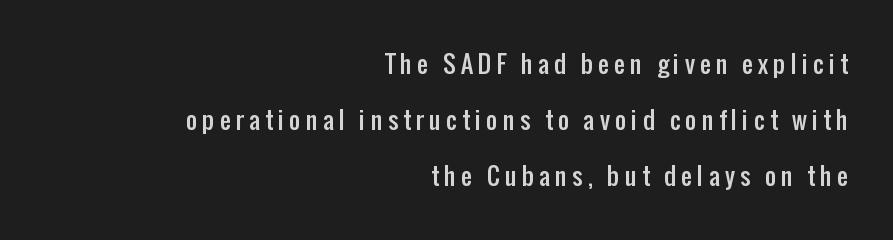
The image shows 24 px text type, upright; set right-aligned, loose line spacing (2.34x), unusually wide letter spacing (+0.22 em), not underlined.
